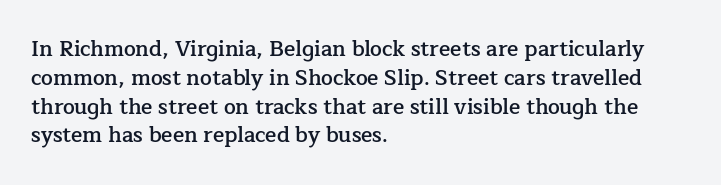
Underlining? Definitely not there. Posture: vertical. The space between consecutive lines is moderate. The paragraph has a hard left edge and a soft right edge. The line texture is even and compact thanks to regular tracking.
